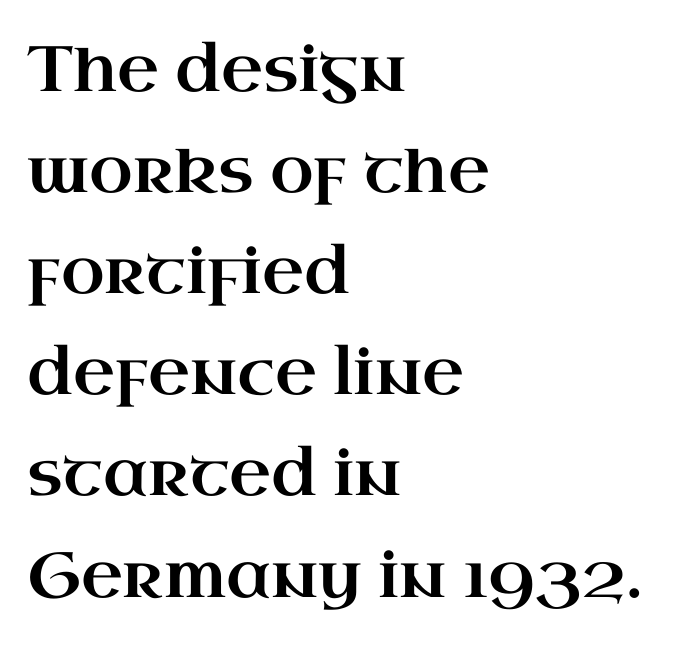
The image shows 64 px wide serif type, upright; set left-aligned, normal line spacing (1.58x), normal letter spacing, not underlined; high stroke contrast and a small x-height.
